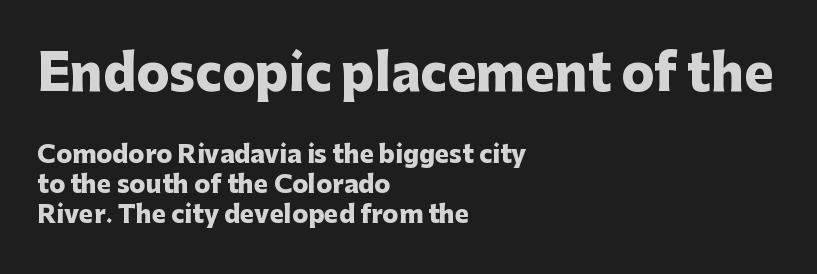
The image shows 49 px heavy sans-serif type, upright; set left-aligned, line spacing 1.23x, normal letter spacing, not underlined; the first (top) block is 2.04x larger; low stroke contrast and a medium x-height.
